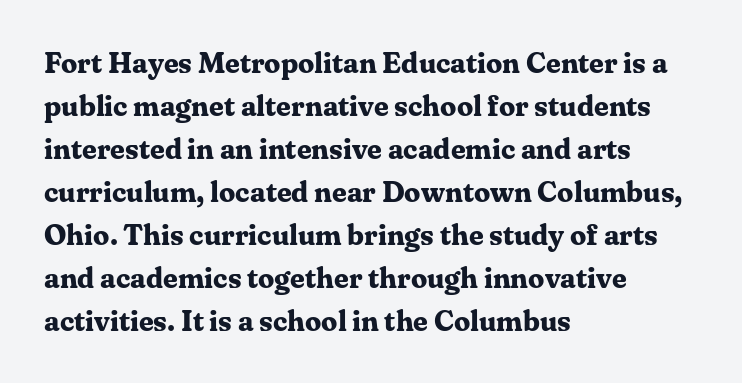
{"serif": "yes", "italic": "no", "bold": "yes", "weight": "bold", "width": "normal", "stroke_contrast": "medium", "x_height": "medium", "monospaced": "no", "underline": "no", "align": "left", "line_spacing": "normal", "line_spacing_ratio": 1.48, "letter_spacing": "normal", "letter_spacing_em": 0.0, "glyph_px": 29}
